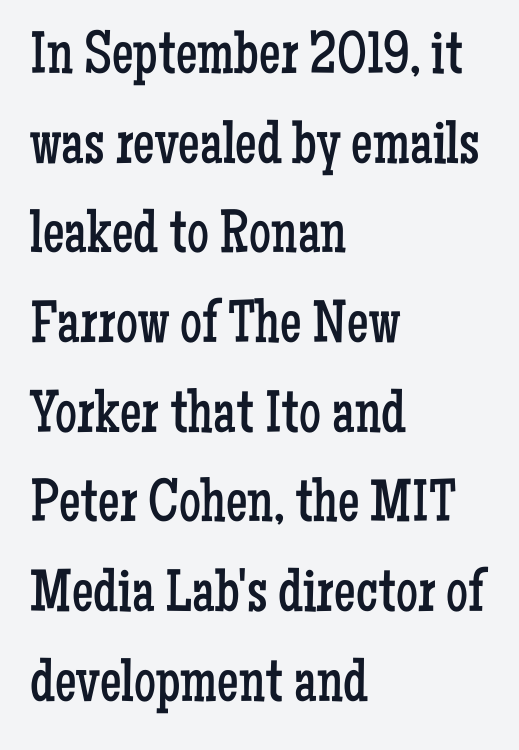
Notice how the stems are strictly vertical — no italics here. Regarding serifs, this sample has them. Here the designer chose a conventional face with non-uniform glyph widths. No heavy texture on the line: the type isn't bold.
